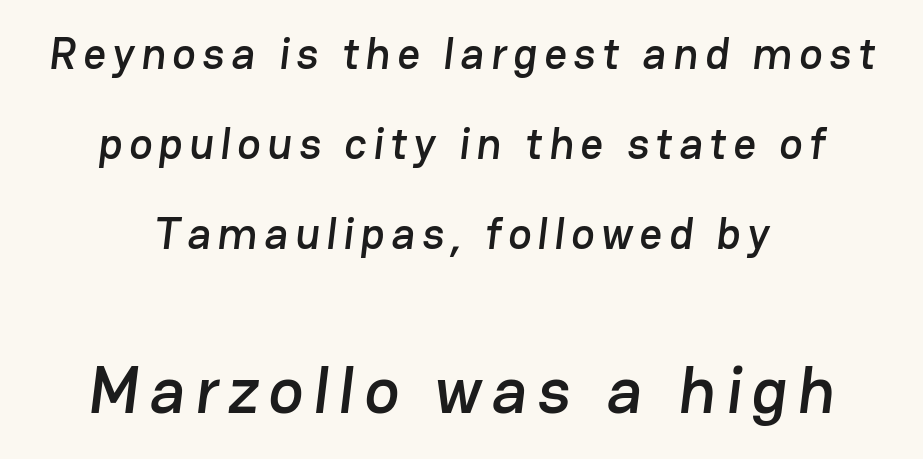
The image shows 66 px sans-serif type; set centered, loose line spacing (2.04x), not underlined; the second (bottom) block is 1.5x larger; low stroke contrast and a medium x-height.
